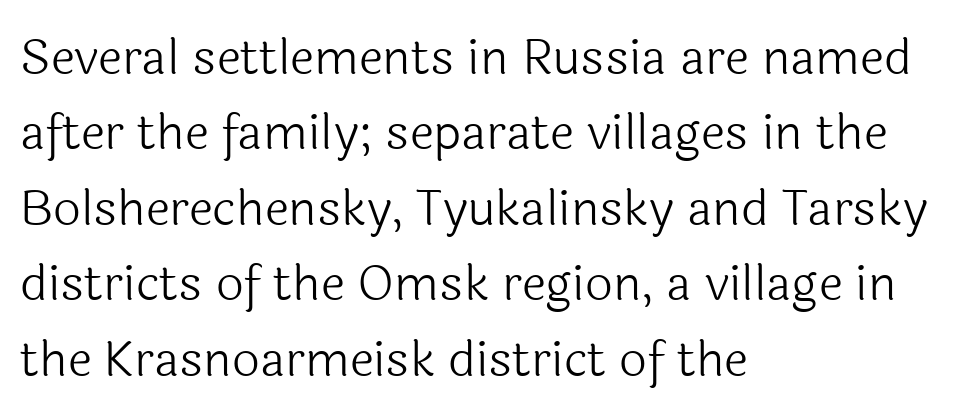
The image shows 49 px light sans-serif type, upright; set left-aligned, normal line spacing (1.54x), normal letter spacing, not underlined; a medium x-height.
